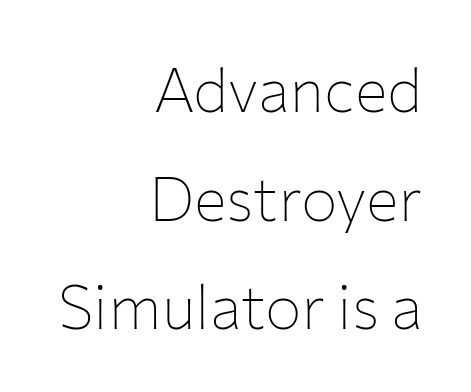
{"serif": "no", "italic": "no", "bold": "no", "weight": "thin", "width": "normal", "stroke_contrast": "low", "x_height": "medium", "monospaced": "no", "underline": "no", "align": "right", "line_spacing_ratio": 1.78, "letter_spacing": "normal", "letter_spacing_em": 0.0, "glyph_px": 61}
